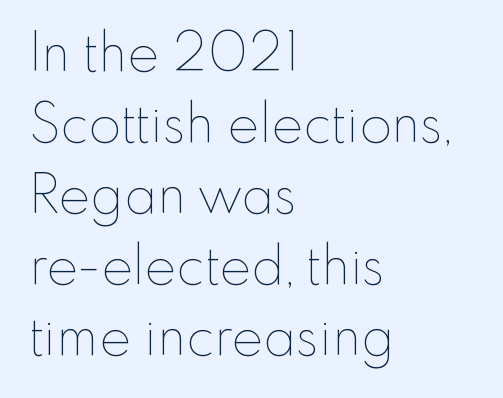
You can tell it's not italic because the verticals are truly vertical. On a weight scale, this lands at 450 or below. Layout note: lines flush left. The vertical gap from one line to the next is medium. Glance below the letters and you will spot only blank space. Proportional: the letters do not fall into vertical columns.
